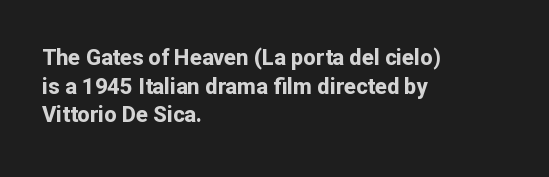
Teacher's note: observe the even left margin — that is flush-left alignment. You can tell it's not italic because the verticals are truly vertical. Words float on clear page, feet unadorned. The letterforms sit shoulder to shoulder at normal distance.
